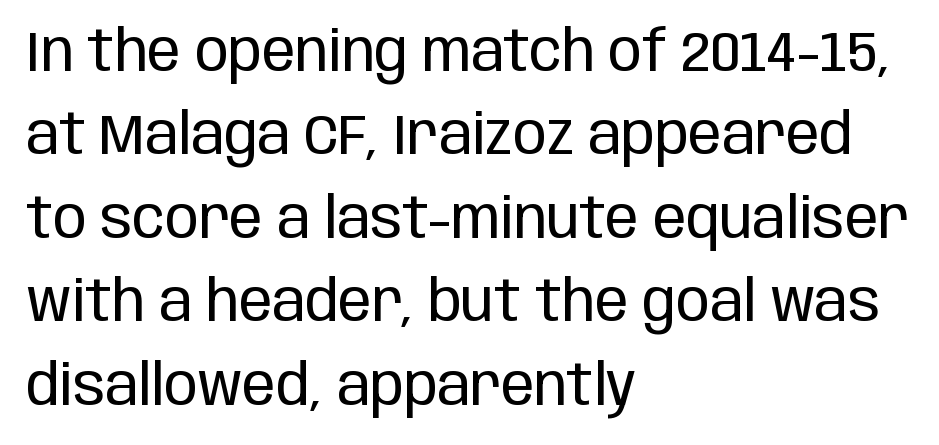
{"serif": "no", "italic": "no", "bold": "no", "weight": "regular", "width": "condensed", "stroke_contrast": "low", "x_height": "large", "monospaced": "no", "underline": "no", "align": "left", "line_spacing": "normal", "line_spacing_ratio": 1.49, "letter_spacing": "normal", "letter_spacing_em": 0.0, "glyph_px": 56}
